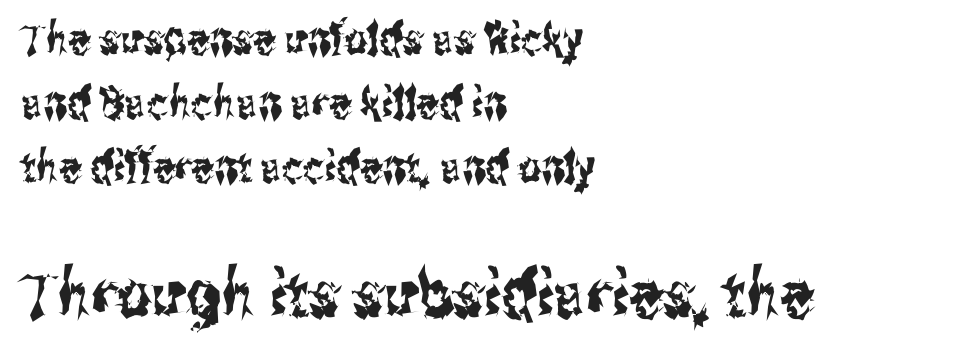
The image shows 66 px condensed sans-serif type, upright; set left-aligned, normal line spacing (1.46x), normal letter spacing, not underlined; the second (bottom) block is 1.5x larger; medium stroke contrast and a medium x-height.
